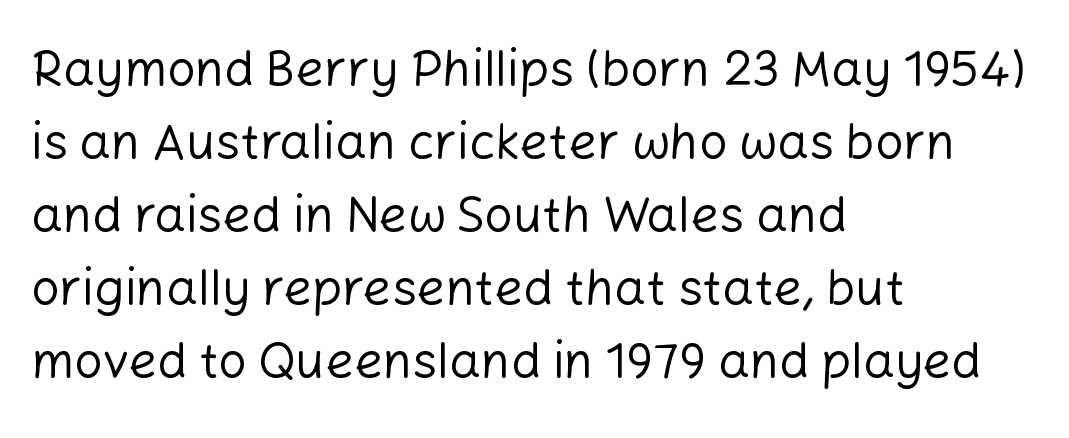
The lettering holds an erect, upright posture throughout. The rag falls on the right side of this text block. Does the type have serifs? No, each stem ends abruptly. Think of a printed novel: that variable character pitch is what you see here. Unbolded letterforms with no extra heft. Clear beneath every line of the passage.
